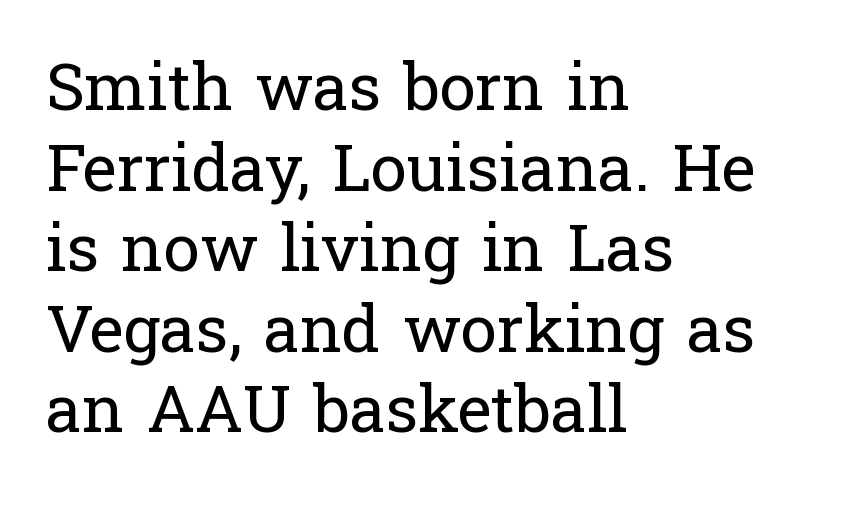
Q: Is the text bold? A: No.
Q: Is the text italic (slanted)? A: No, it is upright.
Q: Is the typeface a serif or a sans-serif typeface? A: Serif.
Q: Is the text underlined? A: No.
Q: How is the paragraph aligned? A: Left-aligned.
Q: Is the spacing between letters normal or unusually wide? A: Normal.
Q: Width (condensed, normal, or wide)? A: Normal.
Q: Stroke contrast? A: Low.
Q: x-height? A: Medium.
Q: Monospaced? A: No.
